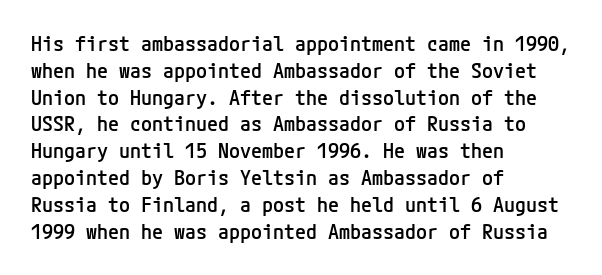
The image shows 20 px text type, upright; set left-aligned, normal line spacing (1.34x), normal letter spacing, not underlined.
